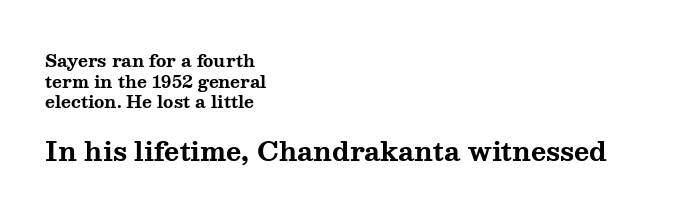
The image shows 26 px bold type, upright; set left-aligned, line spacing 1.21x, normal letter spacing, not underlined; the second (bottom) block is 1.53x larger.
